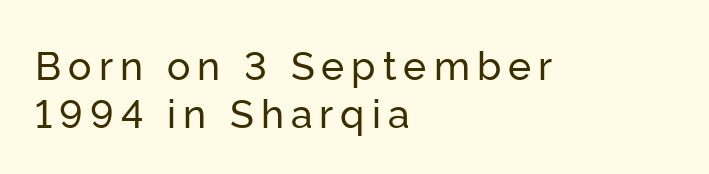
Unlike a traditional serif, this face leaves its strokes unadorned. Note the varied advance widths — an 'i' is clearly narrower than an 'm'. The typography opts for an upright posture over an oblique one. Which margin do the lines hug? The left one — the right edge is uneven.
